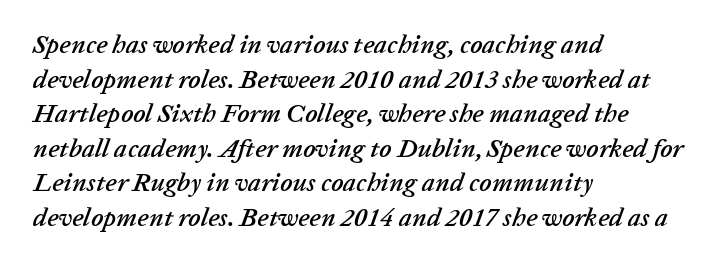
No word sits above an underline. Compared with typical body copy, the letter spacing here is the same. If you drew a ruler down the left edge, every line would touch it. Regular leading.
